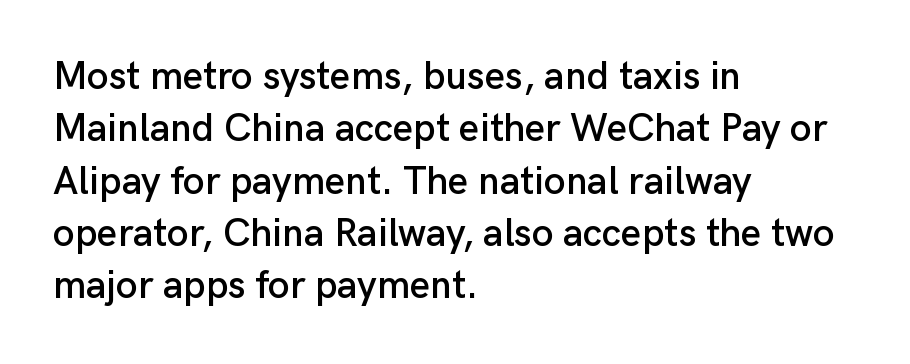
{"serif": "no", "italic": "no", "width": "normal", "stroke_contrast": "low", "x_height": "medium", "monospaced": "no", "underline": "no", "align": "left", "line_spacing": "normal", "line_spacing_ratio": 1.34, "letter_spacing": "normal", "letter_spacing_em": 0.0, "glyph_px": 39}
